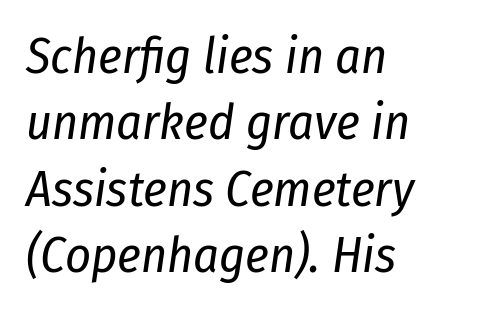
Q: Is the text bold? A: No.
Q: Is the text italic (slanted)? A: Yes, it leans right by about 8 degrees.
Q: Is the text underlined? A: No.
Q: How is the paragraph aligned? A: Left-aligned.
Q: Is the spacing between letters normal or unusually wide? A: Normal.
Q: Is the spacing between lines tight, normal or loose? A: Normal.
Q: Width (condensed, normal, or wide)? A: Condensed.
Q: Stroke contrast? A: Low.
Q: x-height? A: Medium.
Q: Monospaced? A: No.
